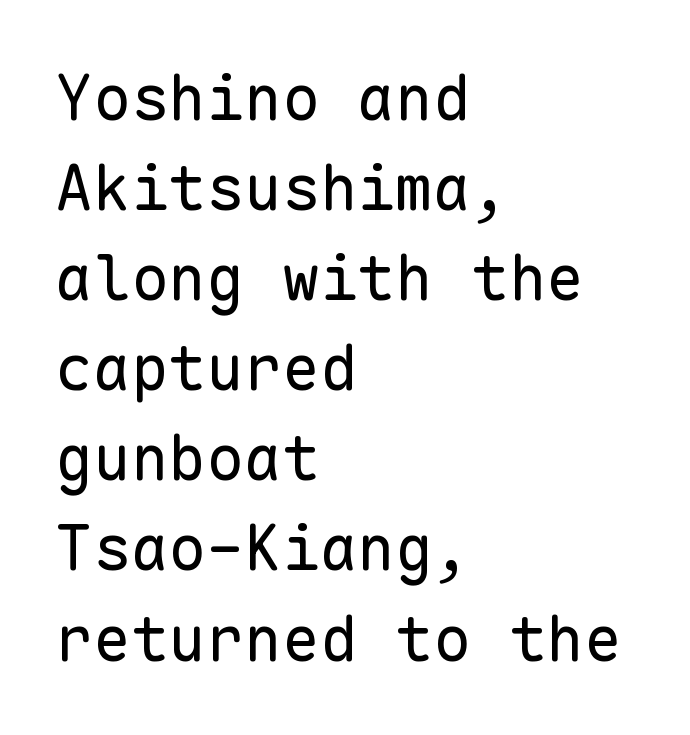
The image shows 63 px regular-weight sans-serif type, upright, monospaced; set left-aligned, normal line spacing (1.43x), normal letter spacing, not underlined; low stroke contrast and a medium x-height.
